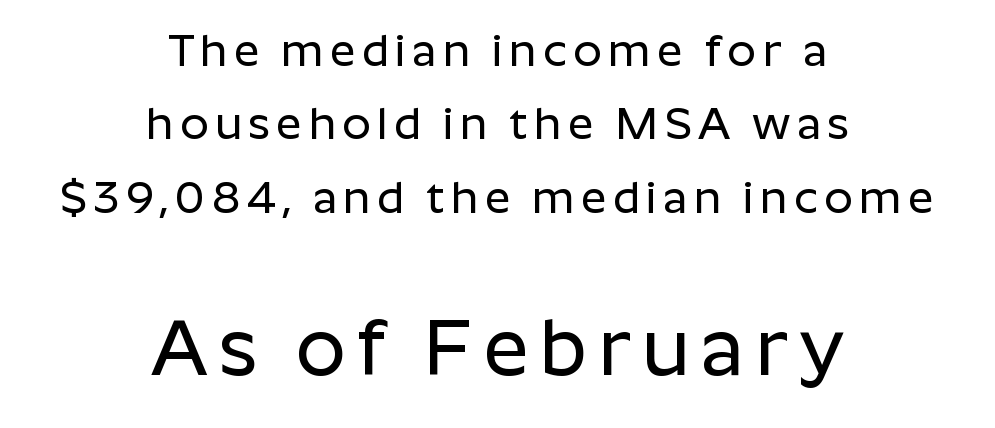
The image shows 79 px sans-serif type, upright; set centered, normal line spacing (1.63x), not underlined; the second (bottom) block is 1.76x larger; low stroke contrast and a medium x-height.
